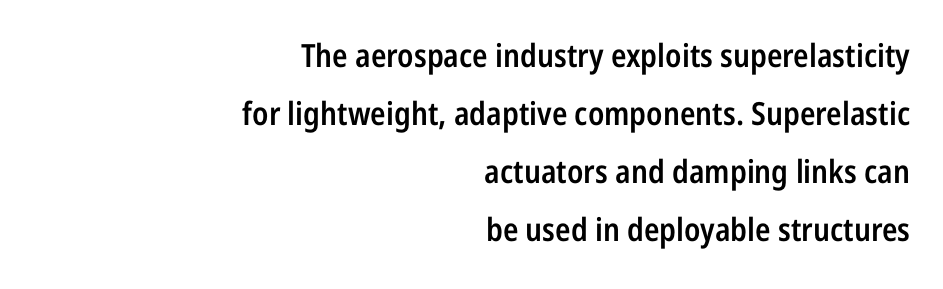
The image shows 32 px semibold, condensed sans-serif type, upright; set right-aligned, line spacing 1.81x, normal letter spacing, not underlined; low stroke contrast and a medium x-height.
